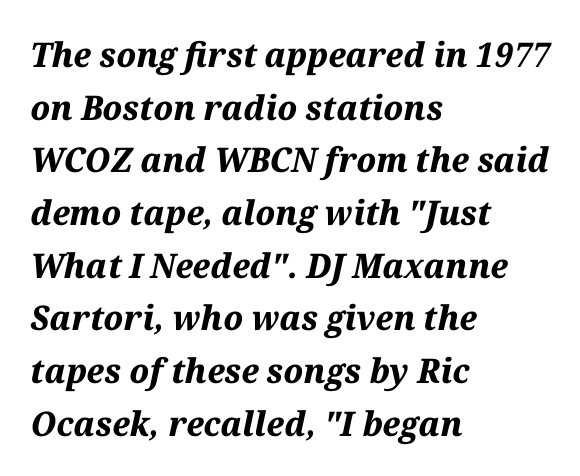
The image shows 34 px bold type, italic (leaning right); set left-aligned, normal line spacing (1.55x), normal letter spacing, not underlined; medium stroke contrast and a medium x-height.
